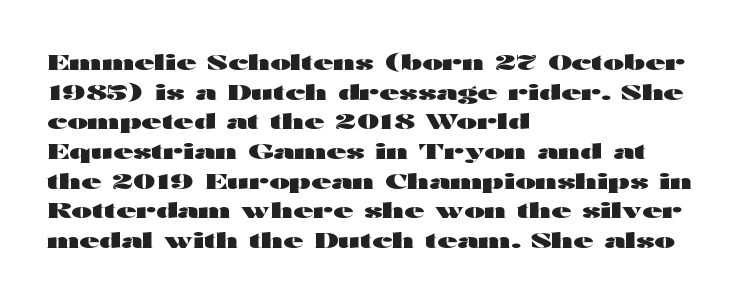
{"italic": "no", "bold": "yes", "underline": "no", "align": "left", "line_spacing": "normal", "line_spacing_ratio": 1.35, "letter_spacing": "normal", "letter_spacing_em": 0.0, "glyph_px": 22}
